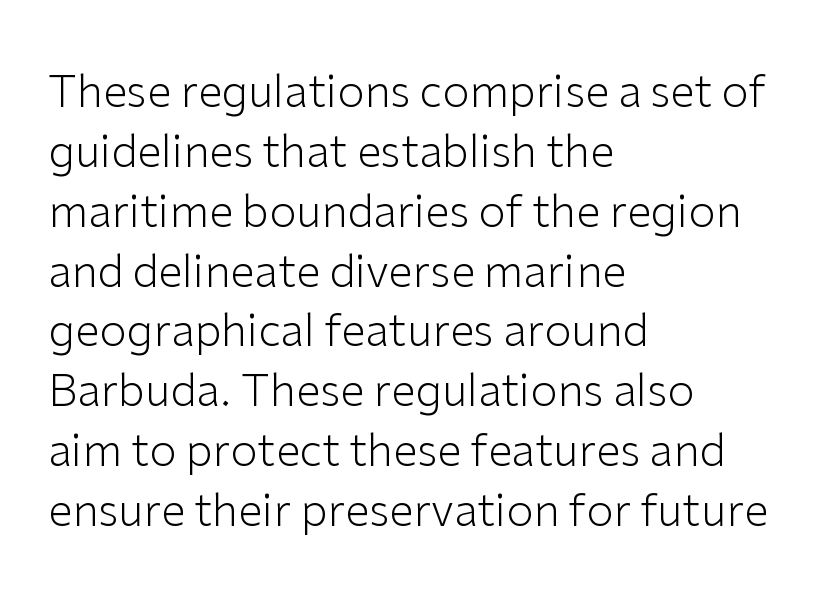
How are the letters spaced? Ordinarily, with no added tracking. Nothing heavy about these letters — not bold at all. Think of a printed novel: that variable character pitch is what you see here. The leading is moderate, giving the passage an even texture. One-word summary of the alignment: left.
